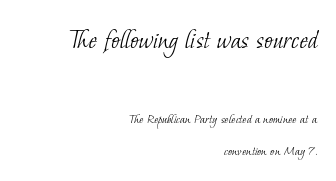
{"serif": "yes", "bold": "no", "weight": "light", "width": "normal", "stroke_contrast": "low", "x_height": "small", "monospaced": "no", "underline": "no", "align": "right", "line_spacing": "loose", "line_spacing_ratio": 2.3, "letter_spacing": "normal", "letter_spacing_em": 0.0, "larger_block": "first", "size_ratio": 2.07, "glyph_px": 29}
